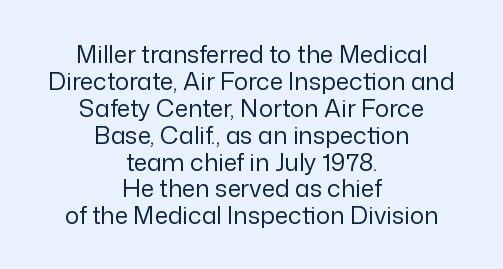
Is the letter spacing exaggerated? No — it looks like the ordinary default. These lines are centered, leaving both edges ragged. Is there any slant? The stems are plumb. Rule under the text: the space is simply empty.
